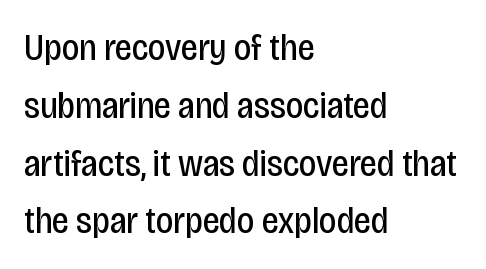
{"serif": "no", "italic": "no", "bold": "no", "weight": "regular", "width": "condensed", "stroke_contrast": "low", "x_height": "large", "monospaced": "no", "underline": "no", "align": "left", "line_spacing": "normal", "line_spacing_ratio": 1.52, "letter_spacing": "normal", "letter_spacing_em": 0.0, "glyph_px": 38}
